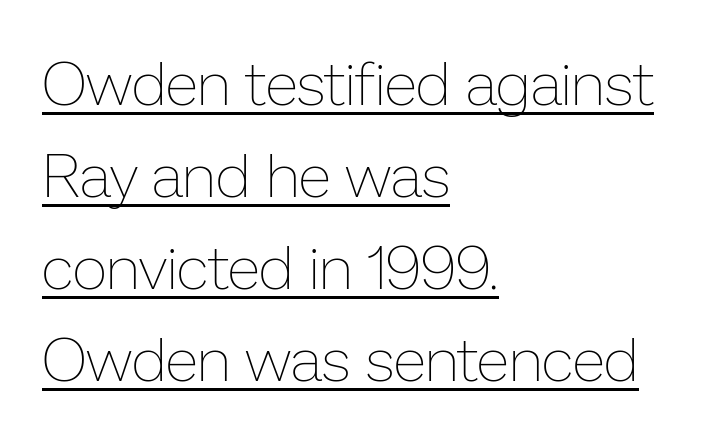
Tracking here is standard; glyphs follow each other at the usual distance. In terms of leading, this rendering sits right in the middle. Looks like someone drew a line under every word here. The typesetter chose a ragged-right arrangement here. A quiet, ordinary-to-light weight characterises the typeface.
